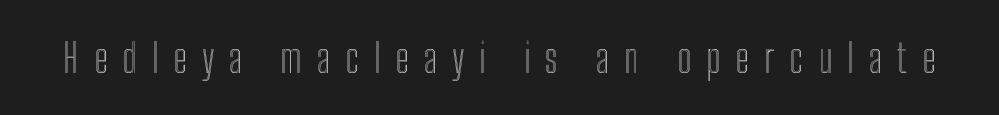
The image shows 40 px condensed type, upright; set unusually wide letter spacing (+0.37 em), not underlined; a medium x-height.
